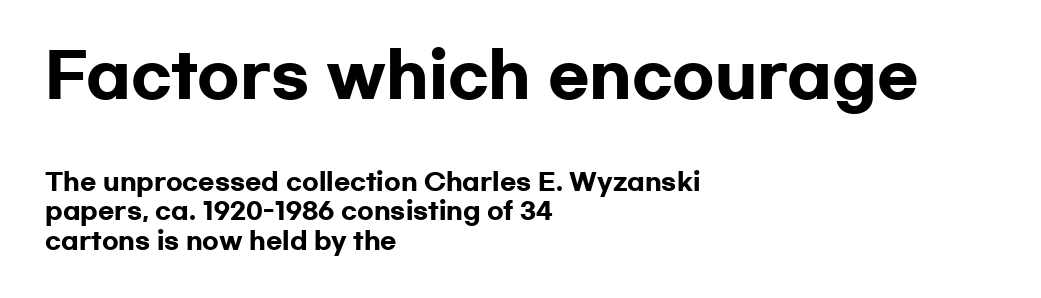
The image shows 61 px heavy, wide sans-serif type, upright; set left-aligned, line spacing 1.23x, normal letter spacing, not underlined; the first (top) block is 2.54x larger; low stroke contrast and a medium x-height.
